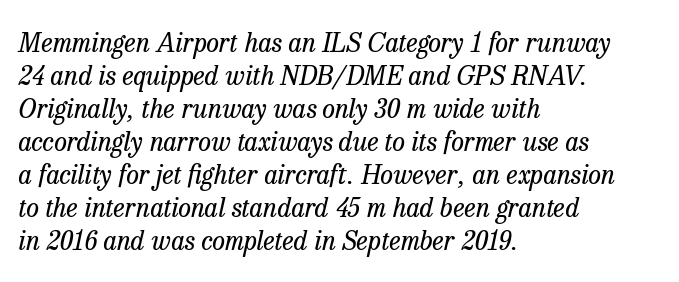
The image shows 26 px text type, italic (leaning right); set left-aligned, normal line spacing (1.27x), normal letter spacing, not underlined.
